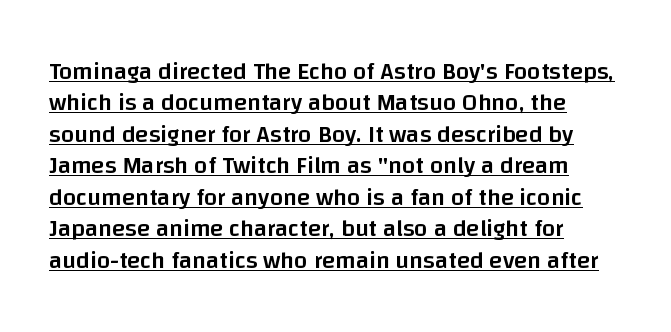
Does the weight exceed regular? Yes, but only to semibold. These lines sit exactly where default settings would place them. These lines stack with their left ends in a neat column. What decoration does the sample have? An underline. Rendered with straight, roman letterforms. This rendering leaves character spacing at its baseline value.
